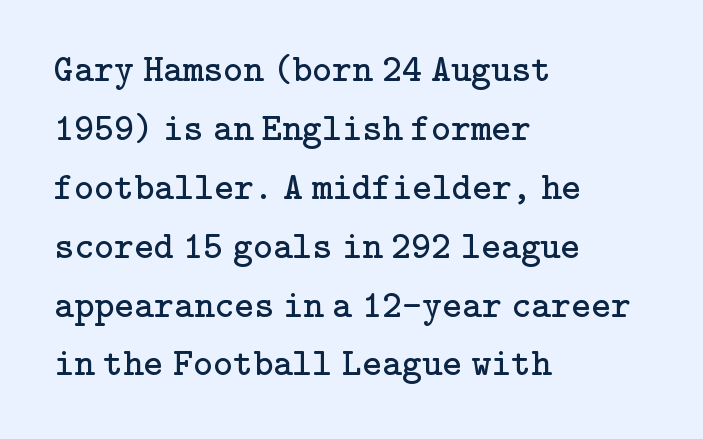
{"serif": "yes", "italic": "no", "bold": "no", "weight": "regular", "width": "normal", "stroke_contrast": "low", "x_height": "medium", "underline": "no", "align": "left", "line_spacing": "normal", "line_spacing_ratio": 1.55, "letter_spacing": "normal", "letter_spacing_em": 0.0, "glyph_px": 38}
